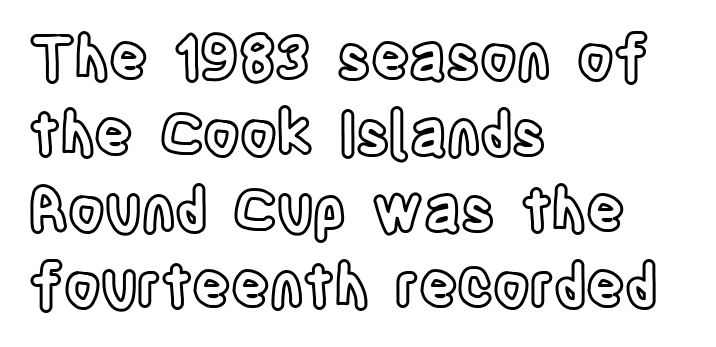
{"italic": "no", "width": "condensed", "x_height": "large", "monospaced": "no", "underline": "no", "align": "left", "line_spacing": "normal", "line_spacing_ratio": 1.29, "letter_spacing": "normal", "letter_spacing_em": 0.0, "glyph_px": 59}
